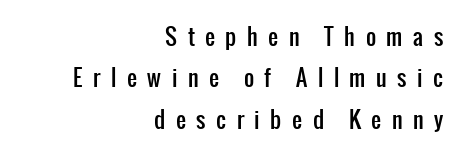
The image shows 22 px text type, upright; set right-aligned, line spacing 1.88x, unusually wide letter spacing (+0.48 em), not underlined.
